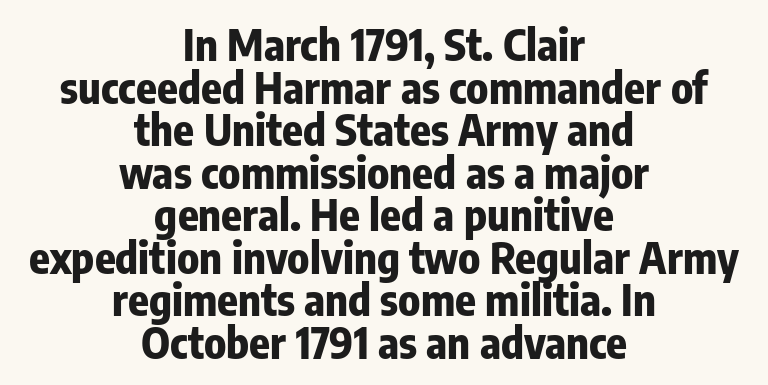
Q: Is the text bold? A: Yes.
Q: Is the text italic (slanted)? A: No, it is upright.
Q: Is the typeface a serif or a sans-serif typeface? A: Sans-serif.
Q: Is the text underlined? A: No.
Q: How is the paragraph aligned? A: Centered.
Q: Is the spacing between letters normal or unusually wide? A: Normal.
Q: Is the spacing between lines tight, normal or loose? A: Tight.
Q: Width (condensed, normal, or wide)? A: Condensed.
Q: Stroke contrast? A: Low.
Q: x-height? A: Medium.
Q: Monospaced? A: No.
